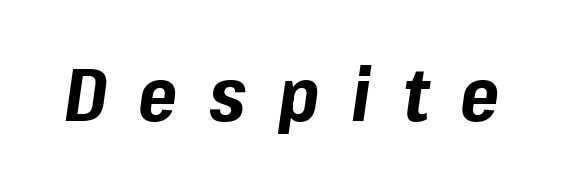
Q: Is the text bold? A: Yes.
Q: Is the text italic (slanted)? A: Yes, it leans right by about 8 degrees.
Q: Is the text underlined? A: No.
Q: Is the spacing between letters normal or unusually wide? A: Unusually wide.
Q: Width (condensed, normal, or wide)? A: Normal.
Q: Stroke contrast? A: Low.
Q: x-height? A: Medium.
Q: Monospaced? A: No.
